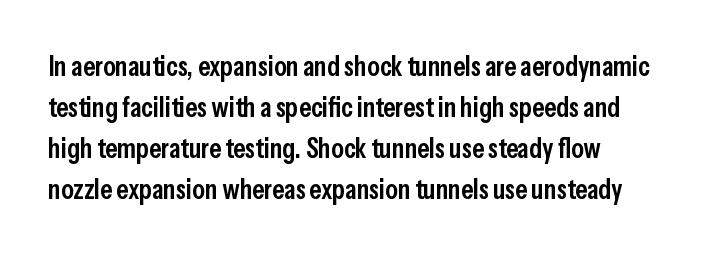
{"serif": "no", "italic": "no", "bold": "semi", "weight": "semibold", "width": "condensed", "stroke_contrast": "low", "x_height": "medium", "monospaced": "no", "underline": "no", "align": "left", "line_spacing": "normal", "line_spacing_ratio": 1.47, "letter_spacing": "normal", "letter_spacing_em": 0.0, "glyph_px": 28}
